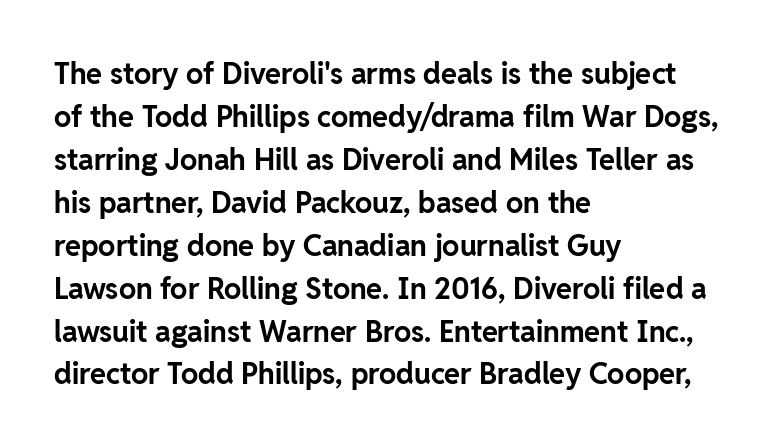
A sans-serif font was chosen for this passage. The tracking reads as untouched default to a designer's eye. A normal amount of white space separates one row of letters from the next. Heavy, bold letterforms. A typesetter would call this proportional, since set widths differ per character. Does the lettering tilt? It doesn't — this is upright.
